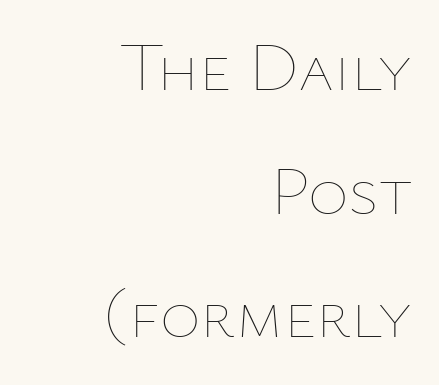
The image shows 69 px thin type, upright; set right-aligned, line spacing 1.79x, normal letter spacing, not underlined; low stroke contrast and a medium x-height.
